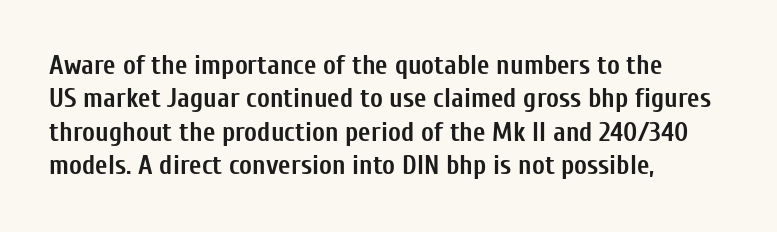
{"italic": "no", "bold": "yes", "underline": "no", "align": "left", "line_spacing_ratio": 1.24, "letter_spacing": "normal", "letter_spacing_em": 0.0, "glyph_px": 27}
